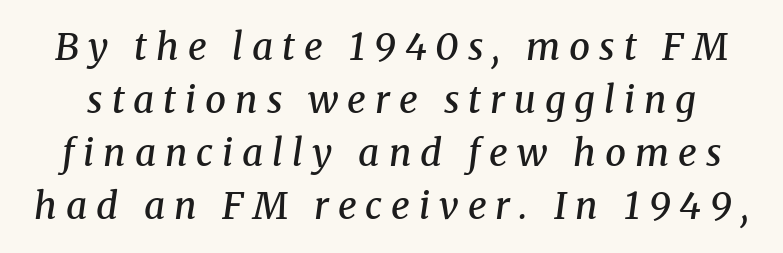
A clean baseline with only descenders dipping below it. One glance says typical: line gaps are just what's usual. Observe the wide spacing: letters keep a clear distance from each other. The letters are semibold — heavier than regular but short of a full bold. Looks like regular typesetting: each glyph gets only the width it needs.
